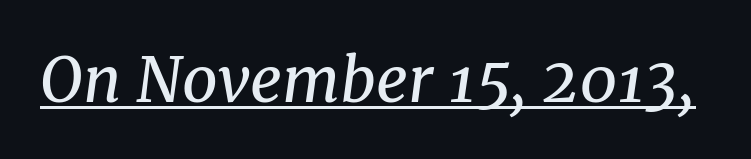
These lines are rendered in a variable-pitch font. The letters sit at their default tracking, neither squeezed nor spread. What decoration does the sample have? An underline. This rendering employs a face with finishing strokes, i.e., a serif. Is the type slanted? Yes — the strokes lean at a clear angle.
